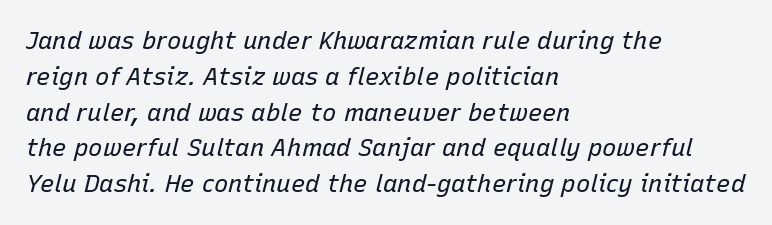
Alignment: flush left. The font sits on the lighter half of the weight spectrum, regular included. Glyph-to-glyph distance matches everyday printed text. Whoever set this chose a conventional vertical rhythm. The axis of the letterforms is tilted away from vertical. Words float on clear page, feet unadorned.
